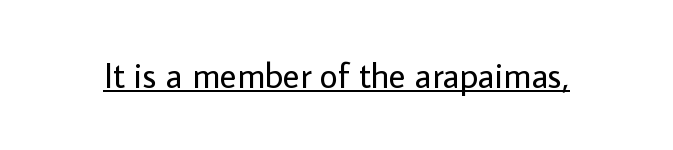
The image shows 35 px regular-weight sans-serif type, upright; set normal letter spacing, underlined; low stroke contrast and a medium x-height.
